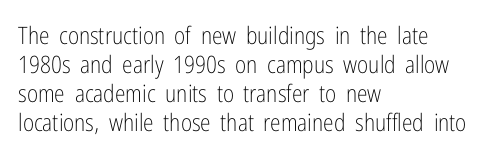
The image shows 24 px text type, upright; set left-aligned, line spacing 1.21x, normal letter spacing, not underlined.
